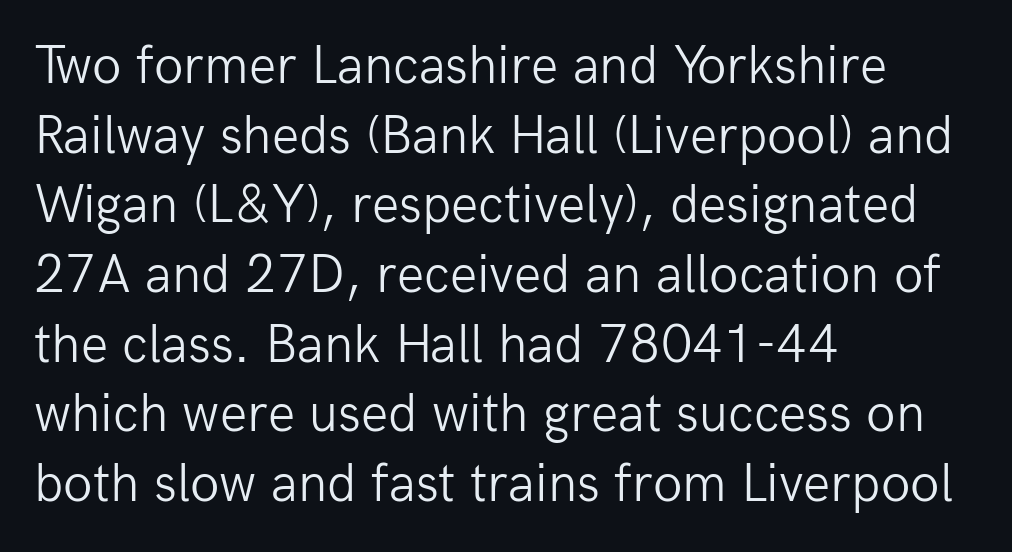
Each letter keeps its own natural width here, so spacing adapts to shape. No heavy texture on the line: the type isn't bold. The leading is moderate, giving the passage an even texture. A clean baseline with only descenders dipping below it. Type style note: lacks serifs.
